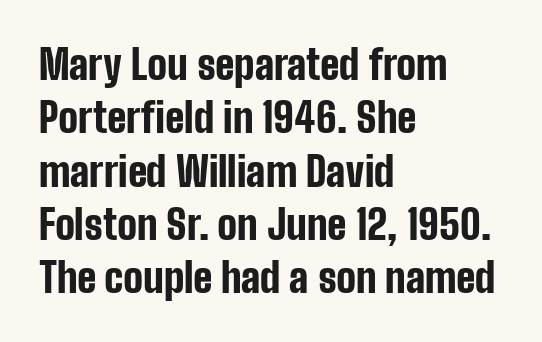
{"serif": "no", "italic": "no", "bold": "yes", "weight": "bold", "width": "condensed", "stroke_contrast": "low", "x_height": "medium", "monospaced": "no", "underline": "no", "align": "left", "line_spacing": "normal", "line_spacing_ratio": 1.3, "letter_spacing": "normal", "letter_spacing_em": 0.0, "glyph_px": 41}
